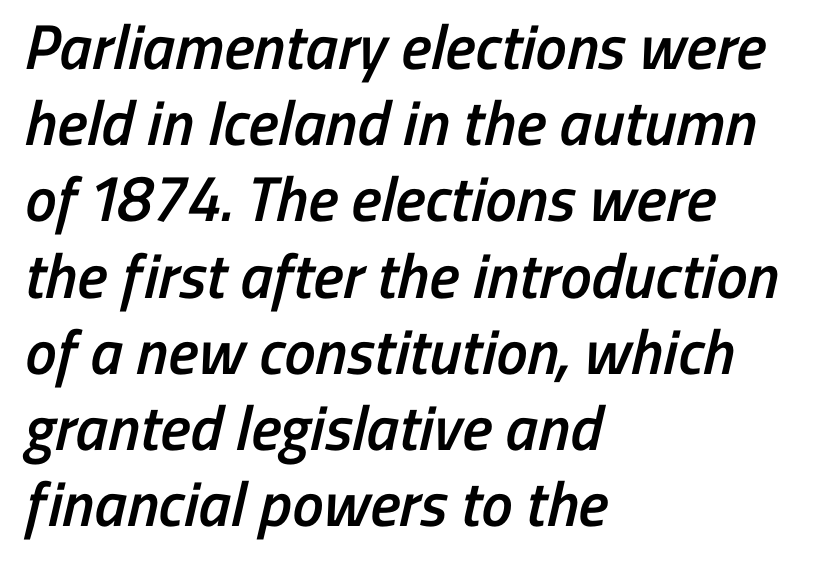
Q: Is the text bold? A: Semi-bold.
Q: Is the typeface a serif or a sans-serif typeface? A: Sans-serif.
Q: Is the text underlined? A: No.
Q: How is the paragraph aligned? A: Left-aligned.
Q: Is the spacing between letters normal or unusually wide? A: Normal.
Q: Width (condensed, normal, or wide)? A: Condensed.
Q: Stroke contrast? A: Low.
Q: x-height? A: Medium.
Q: Monospaced? A: No.
